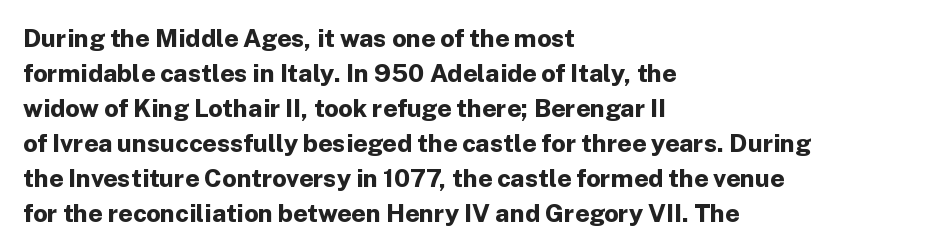
{"italic": "no", "bold": "yes", "underline": "no", "align": "left", "line_spacing": "normal", "line_spacing_ratio": 1.4, "letter_spacing": "normal", "letter_spacing_em": 0.0, "glyph_px": 25}
